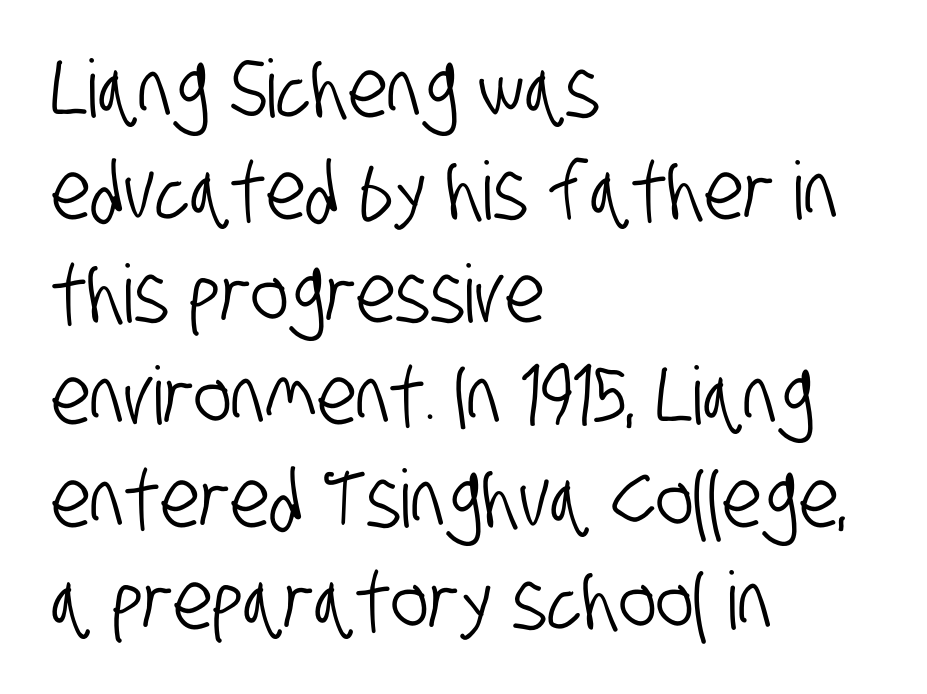
{"serif": "no", "width": "condensed", "stroke_contrast": "low", "x_height": "large", "monospaced": "no", "underline": "no", "align": "left", "line_spacing": "normal", "line_spacing_ratio": 1.28, "letter_spacing": "normal", "letter_spacing_em": 0.0, "glyph_px": 80}
